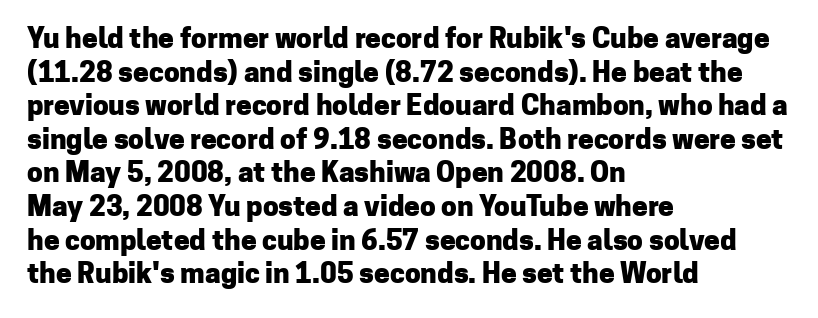
The image shows 28 px heavy sans-serif type, upright; set left-aligned, line spacing 1.2x, normal letter spacing, not underlined; low stroke contrast and a medium x-height.
